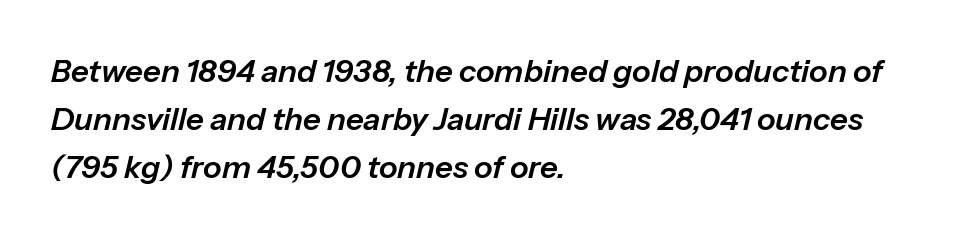
Q: Is the text italic (slanted)? A: Yes, it leans right by about 13 degrees.
Q: Is the text underlined? A: No.
Q: How is the paragraph aligned? A: Left-aligned.
Q: Is the spacing between letters normal or unusually wide? A: Normal.
Q: Is the spacing between lines tight, normal or loose? A: Normal.
Q: Width (condensed, normal, or wide)? A: Normal.
Q: Stroke contrast? A: Low.
Q: x-height? A: Medium.
Q: Monospaced? A: No.
